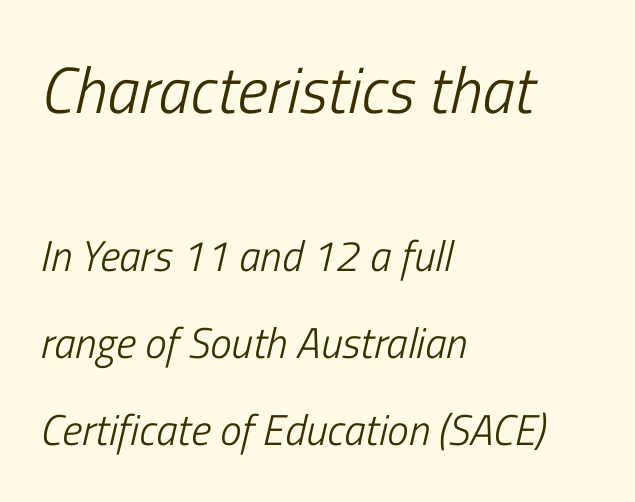
Q: Is the text bold? A: No.
Q: Is the text italic (slanted)? A: Yes, it leans right by about 13 degrees.
Q: Is the text underlined? A: No.
Q: How is the paragraph aligned? A: Left-aligned.
Q: Is the spacing between letters normal or unusually wide? A: Normal.
Q: Is the spacing between lines tight, normal or loose? A: Loose.
Q: Which block of text is set in a larger size, the first (top) or the second (bottom)? A: The first (top) one.
Q: Width (condensed, normal, or wide)? A: Condensed.
Q: Stroke contrast? A: Low.
Q: x-height? A: Medium.
Q: Monospaced? A: No.
